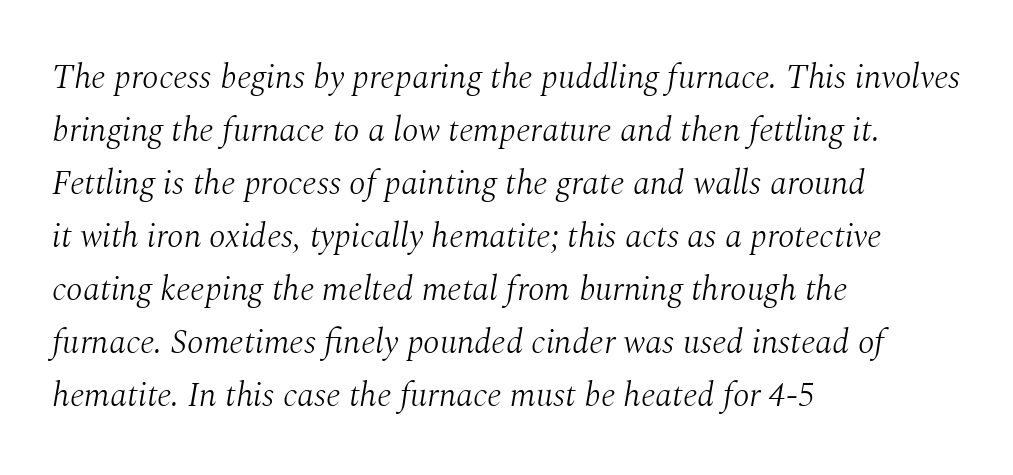
Q: Is the text bold? A: No.
Q: Is the text italic (slanted)? A: Yes, it leans right by about 10 degrees.
Q: Is the typeface a serif or a sans-serif typeface? A: Serif.
Q: Is the text underlined? A: No.
Q: How is the paragraph aligned? A: Left-aligned.
Q: Is the spacing between letters normal or unusually wide? A: Normal.
Q: Is the spacing between lines tight, normal or loose? A: Normal.
Q: Width (condensed, normal, or wide)? A: Normal.
Q: Stroke contrast? A: Medium.
Q: x-height? A: Medium.
Q: Monospaced? A: No.
